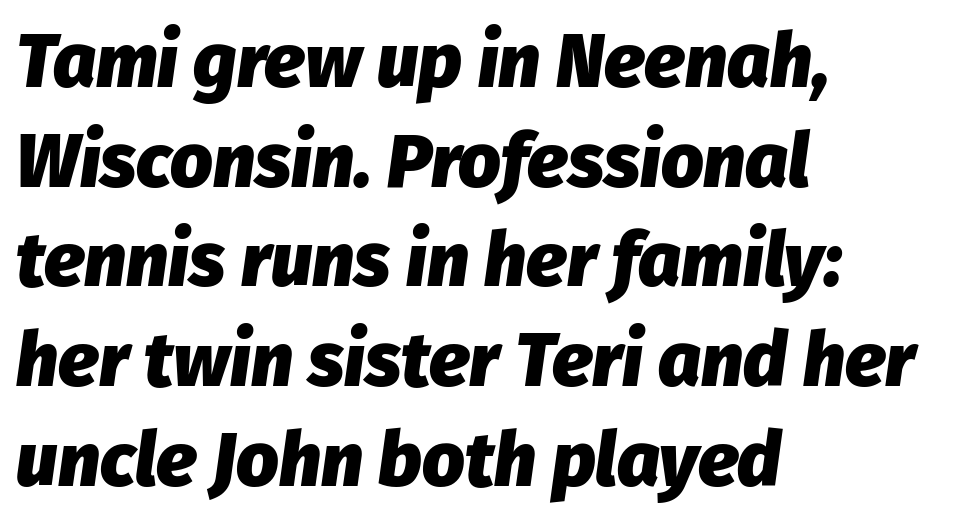
Q: Is the text bold? A: Yes.
Q: Is the text italic (slanted)? A: Yes, it leans right by about 8 degrees.
Q: Is the text underlined? A: No.
Q: How is the paragraph aligned? A: Left-aligned.
Q: Is the spacing between letters normal or unusually wide? A: Normal.
Q: Is the spacing between lines tight, normal or loose? A: Normal.
Q: Width (condensed, normal, or wide)? A: Normal.
Q: Stroke contrast? A: Low.
Q: x-height? A: Medium.
Q: Monospaced? A: No.
